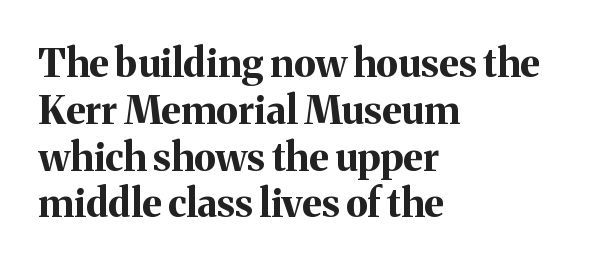
The image shows 39 px bold serif type, upright; set left-aligned, line spacing 1.2x, normal letter spacing, not underlined; medium stroke contrast and a medium x-height.
